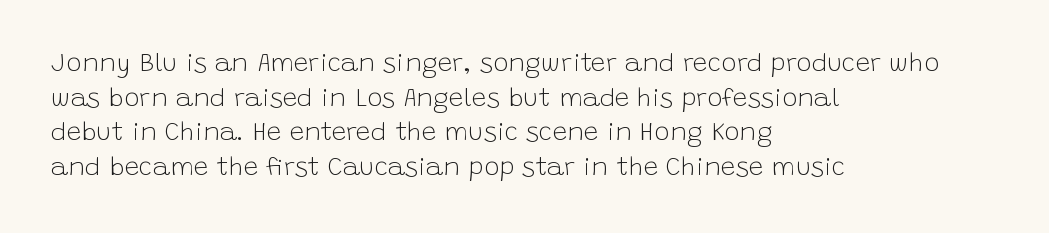
No chunkiness to these letters — they're not bold. A classic flush-left, rag-right setting is used for this passage. One glance says typical: line gaps are just what's usual. The letters sit at their default tracking, neither squeezed nor spread.
